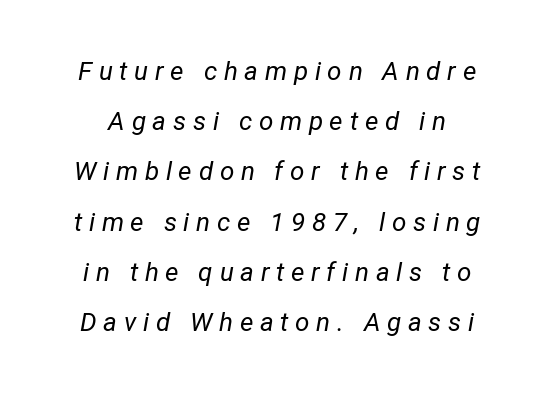
Unbolded letterforms with no extra heft. Bare-footed words on every line. Interline gaps are noticeably wide in this sample. A typesetter would mark this as italic. Here the glyphs are tracked loosely, breaking word shapes into spaced letters.
